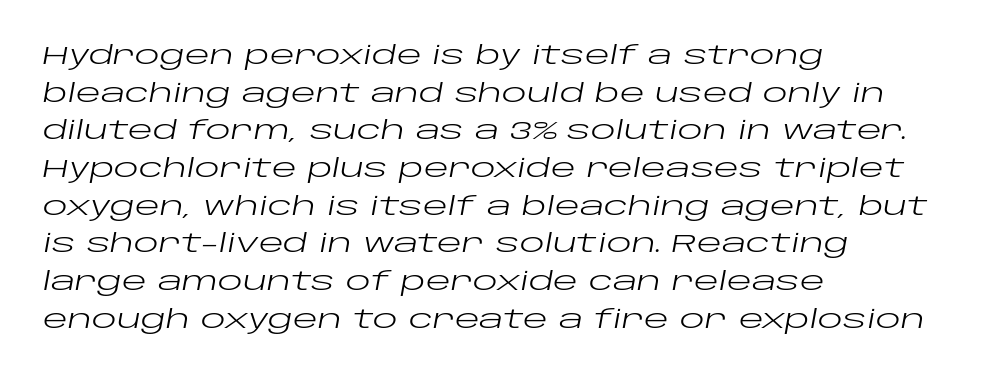
The passage shown has conventional tracking throughout. A typesetter would mark this as italic. Whoever set this chose a conventional vertical rhythm. Type without underlining. Line starts are locked; line ends wander. Think standard paragraph weight, or any step lighter than that.
